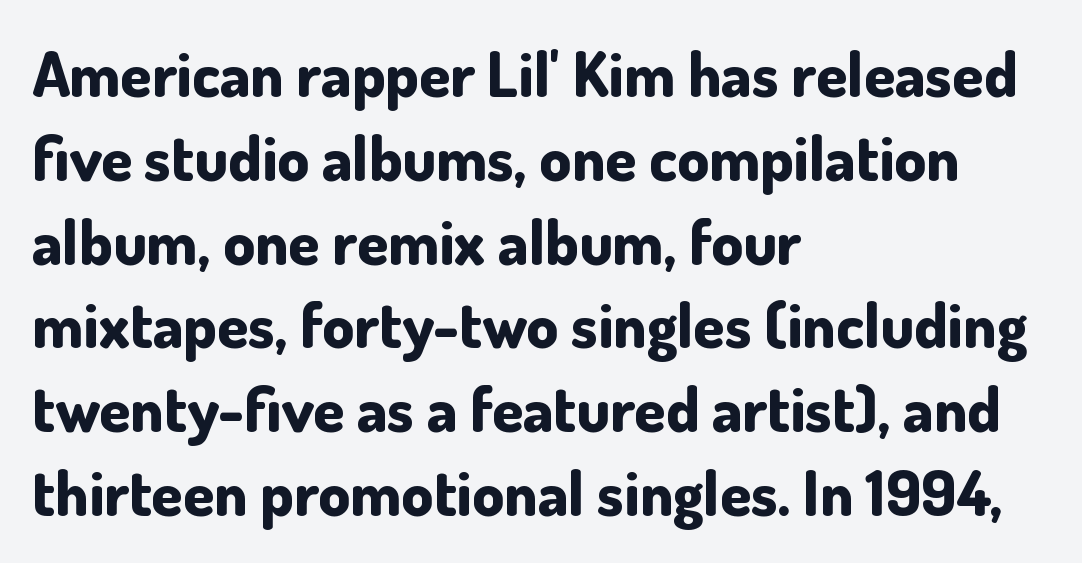
Do the letters lean? They stand straight. The rows are spaced the way most documents space them. Looks like regular typesetting: each glyph gets only the width it needs. Observe the ordinary spacing: letters are neighbours, not strangers.
